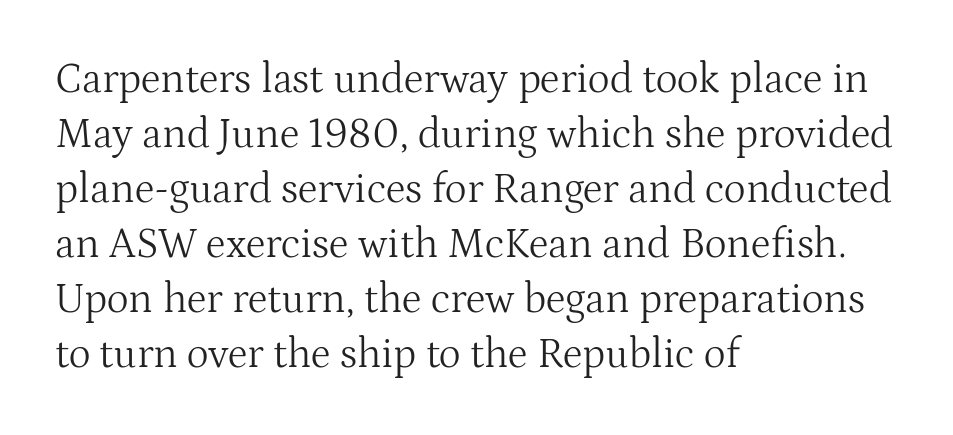
Q: Is the text bold? A: No.
Q: Is the text italic (slanted)? A: No, it is upright.
Q: Is the typeface a serif or a sans-serif typeface? A: Serif.
Q: Is the text underlined? A: No.
Q: How is the paragraph aligned? A: Left-aligned.
Q: Is the spacing between letters normal or unusually wide? A: Normal.
Q: Is the spacing between lines tight, normal or loose? A: Normal.
Q: Width (condensed, normal, or wide)? A: Normal.
Q: Stroke contrast? A: Medium.
Q: x-height? A: Medium.
Q: Monospaced? A: No.
